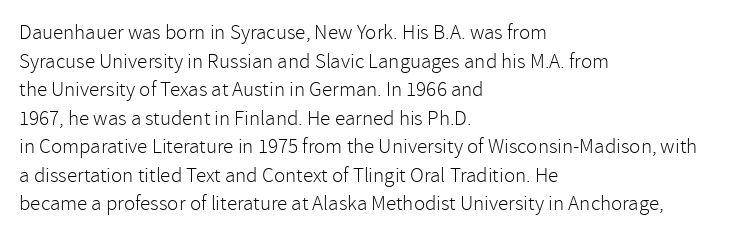
Q: Is the text bold? A: No.
Q: Is the text italic (slanted)? A: No, it is upright.
Q: Is the text underlined? A: No.
Q: How is the paragraph aligned? A: Left-aligned.
Q: Is the spacing between letters normal or unusually wide? A: Normal.
Q: Is the spacing between lines tight, normal or loose? A: Normal.
